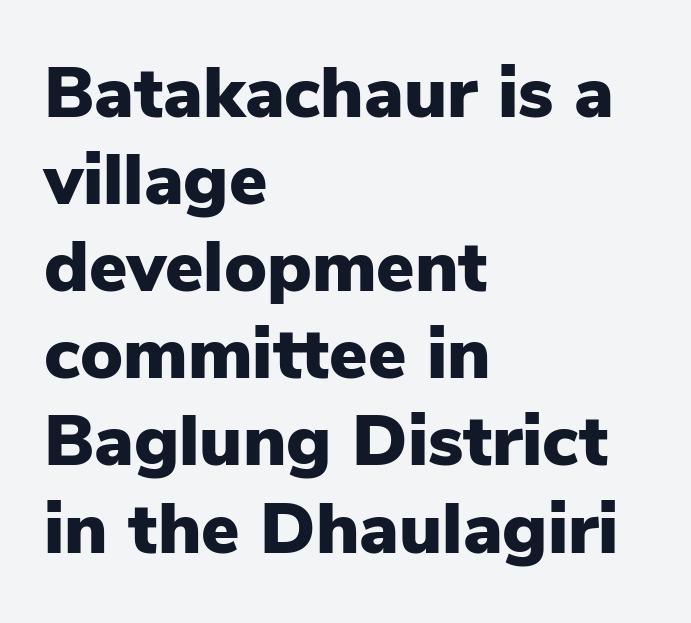
The image shows 72 px heavy sans-serif type, upright; set left-aligned, line spacing 1.21x, normal letter spacing, not underlined; low stroke contrast and a medium x-height.
